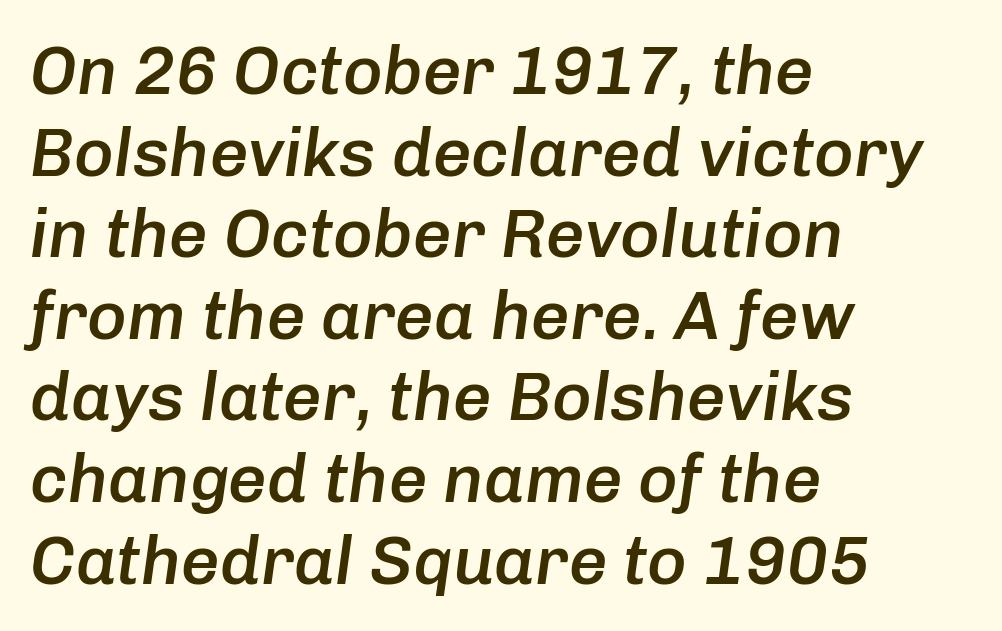
The letters advance in unequal steps, a hallmark of proportional type. Leftover space on each line is placed entirely after the last word. Each word holds together tightly as a unit, with standard inter-letter gaps. Words float on clear page, feet unadorned. It's the slanting kind of type.
